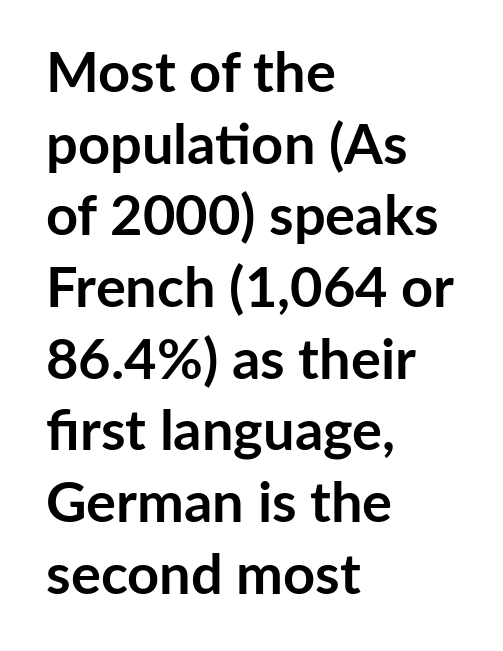
The typography opts for an upright posture over an oblique one. The passage shown has conventional tracking throughout. Visually the block forms a straight wall on the left and a jagged coastline on the right. Compared with an ordinary text face, these strokes are far heavier — a full bold. A typesetter would label this face a sans.
